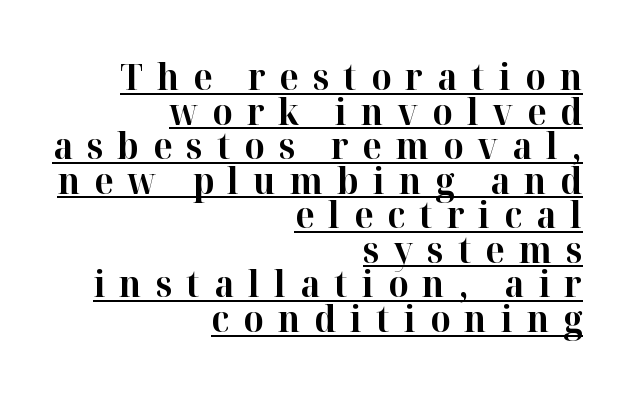
The image shows 36 px bold serif type, upright; set right-aligned, tight line spacing (0.96x), unusually wide letter spacing (+0.39 em), underlined; high stroke contrast and a medium x-height.
